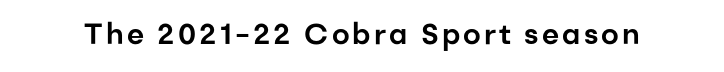
Is this a fixed-width face? No — the glyphs have proportional, varying widths. A bare baseline throughout the passage. This sample uses an upright cut, with every glyph sitting square on the baseline. Classification — sans serif.
